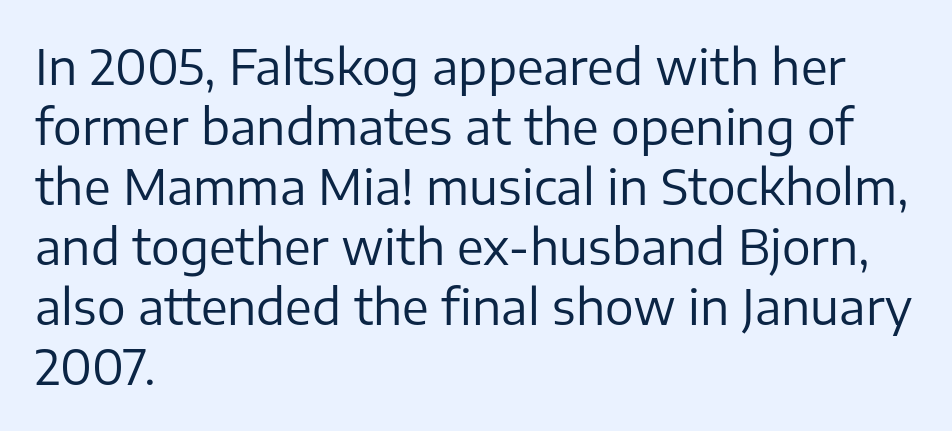
The image shows 48 px regular-weight sans-serif type, upright; set left-aligned, normal line spacing (1.25x), normal letter spacing, not underlined; low stroke contrast and a medium x-height.
